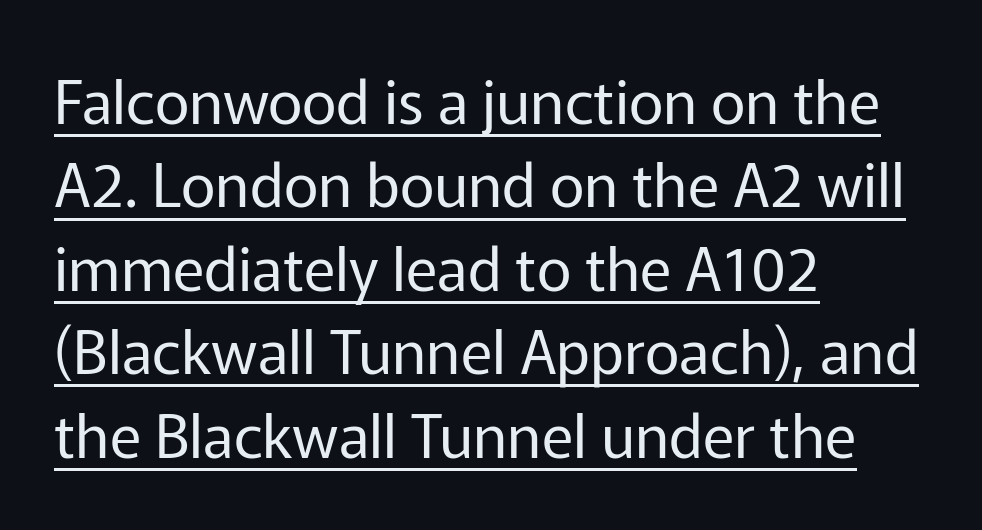
The horizontal fit of the characters is conventional and even. The letters look calm and open, with moderate or lighter stems. The letters stand upright; this is a roman face. The glyphs in this specimen are sans serif.
